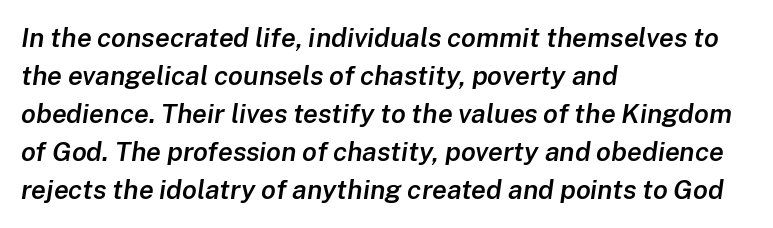
Q: Is the text bold? A: Semi-bold.
Q: Is the text italic (slanted)? A: Yes, it leans right by about 8 degrees.
Q: Is the text underlined? A: No.
Q: How is the paragraph aligned? A: Left-aligned.
Q: Is the spacing between letters normal or unusually wide? A: Normal.
Q: Is the spacing between lines tight, normal or loose? A: Normal.
